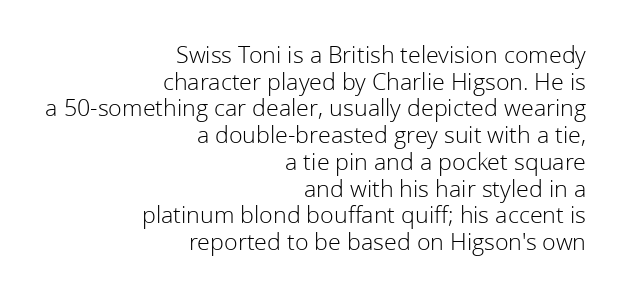
Q: Is the text bold? A: No.
Q: Is the text italic (slanted)? A: No, it is upright.
Q: Is the text underlined? A: No.
Q: How is the paragraph aligned? A: Right-aligned.
Q: Is the spacing between letters normal or unusually wide? A: Normal.
Q: Is the spacing between lines tight, normal or loose? A: Tight.
